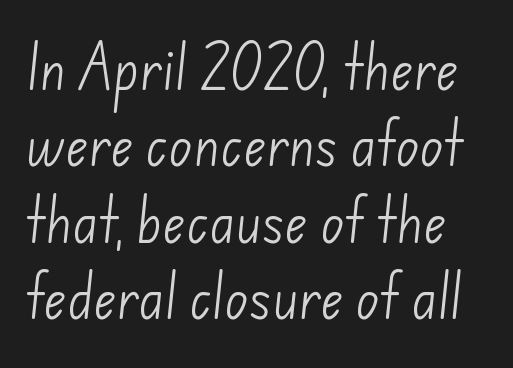
Q: Is the text bold? A: No.
Q: Is the typeface a serif or a sans-serif typeface? A: Sans-serif.
Q: Is the text underlined? A: No.
Q: Is the spacing between letters normal or unusually wide? A: Normal.
Q: Is the spacing between lines tight, normal or loose? A: Normal.
Q: Width (condensed, normal, or wide)? A: Normal.
Q: Stroke contrast? A: Low.
Q: x-height? A: Small.
Q: Monospaced? A: No.
